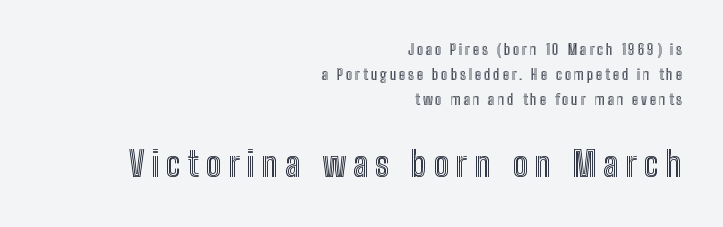
{"italic": "no", "width": "condensed", "x_height": "medium", "monospaced": "no", "underline": "no", "align": "right", "line_spacing_ratio": 1.79, "letter_spacing": "wide", "letter_spacing_em": 0.21, "larger_block": "second", "size_ratio": 2.43, "glyph_px": 34}
